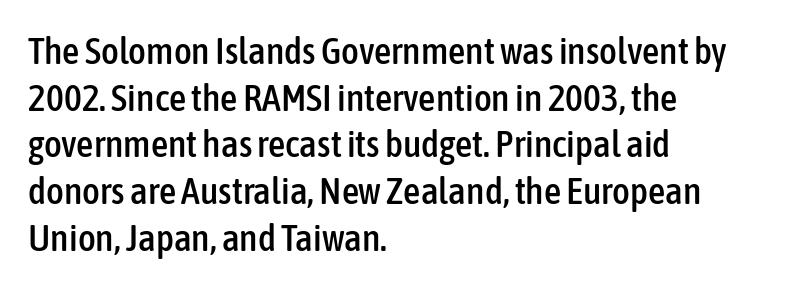
The image shows 38 px condensed sans-serif type, upright; set left-aligned, line spacing 1.23x, normal letter spacing, not underlined; low stroke contrast and a medium x-height.
